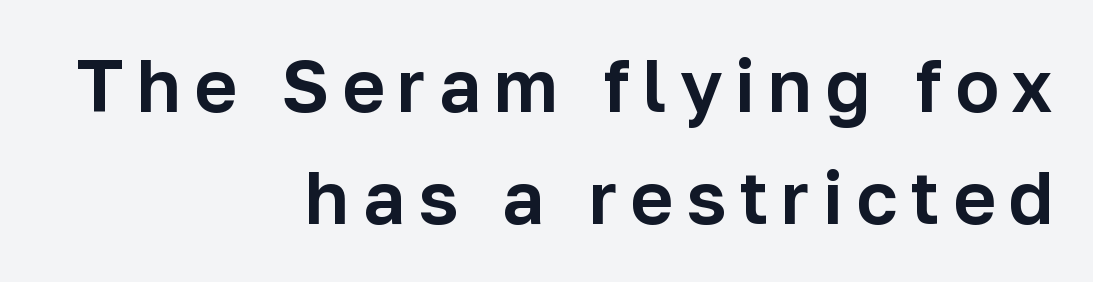
{"serif": "no", "italic": "no", "width": "normal", "stroke_contrast": "low", "x_height": "medium", "monospaced": "no", "underline": "no", "align": "right", "line_spacing": "normal", "line_spacing_ratio": 1.54, "glyph_px": 73}
